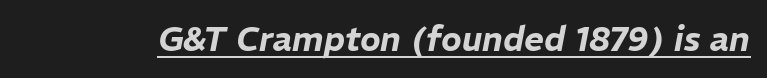
The face used here is proportionally spaced, like ordinary book or web type. You could call the tracking neutral — neither tight nor loose. Looking at the ascenders, they clearly lean. The glyphs are accompanied by a horizontal stroke just below them.
